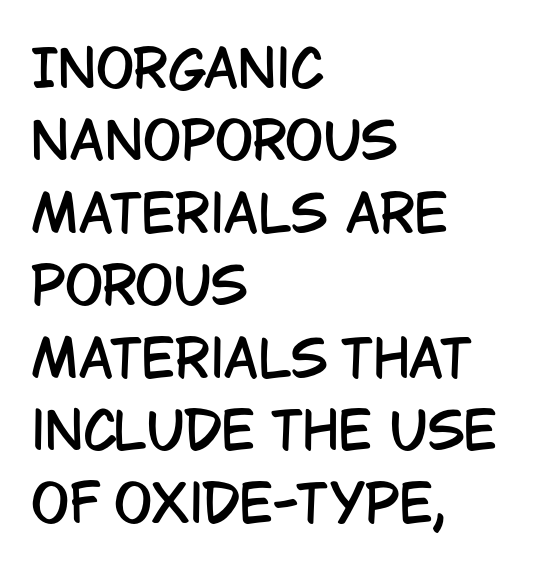
Q: Is the text italic (slanted)? A: No, it is upright.
Q: Is the typeface a serif or a sans-serif typeface? A: Sans-serif.
Q: Is the text underlined? A: No.
Q: How is the paragraph aligned? A: Left-aligned.
Q: Is the spacing between letters normal or unusually wide? A: Normal.
Q: Is the spacing between lines tight, normal or loose? A: Normal.
Q: Width (condensed, normal, or wide)? A: Condensed.
Q: Stroke contrast? A: Low.
Q: x-height? A: Large.
Q: Monospaced? A: No.
